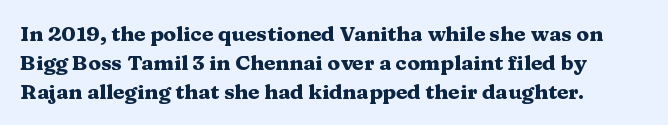
{"italic": "no", "bold": "yes", "underline": "no", "align": "left", "line_spacing": "normal", "line_spacing_ratio": 1.38, "letter_spacing": "normal", "letter_spacing_em": 0.0, "glyph_px": 21}
